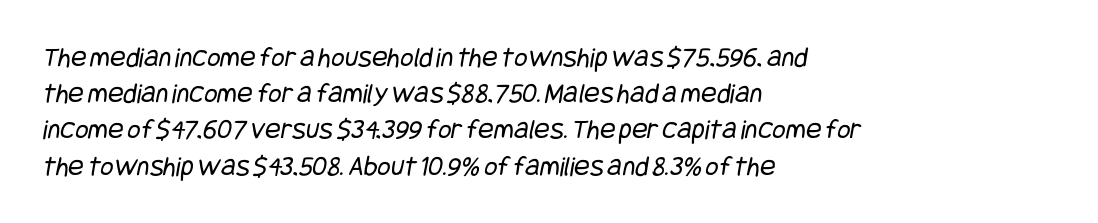
Has an underline been added? It has not. Visually the block forms a straight wall on the left and a jagged coastline on the right. The designer went with a sans here, leaving each stem footless. Regarding leading, the lines here are spaced in the standard way.
